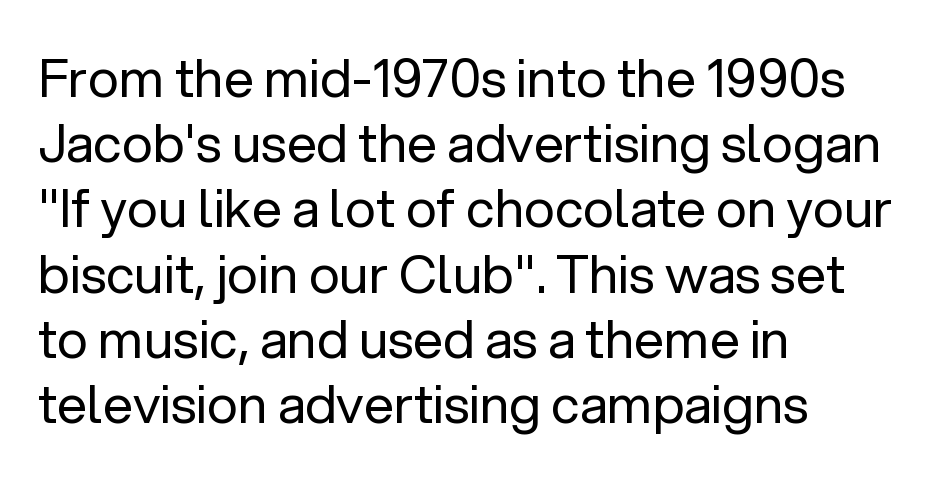
The weight tops out at a normal text grade. The lettering stays uniformly vertical, giving the passage a roman look. The foot of each line stays bare and open. Note the varied advance widths — an 'i' is clearly narrower than an 'm'. Nope, no serifs anywhere on these letters. The face used here is rendered with its standard letterfit.
